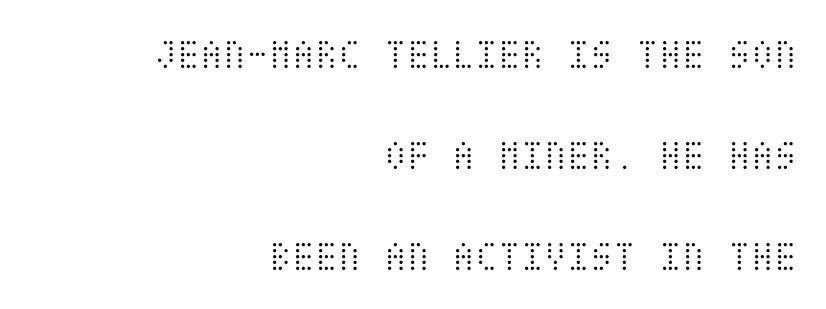
Q: Is the text bold? A: No.
Q: Is the text italic (slanted)? A: No, it is upright.
Q: Is the text underlined? A: No.
Q: How is the paragraph aligned? A: Right-aligned.
Q: Is the spacing between letters normal or unusually wide? A: Normal.
Q: Is the spacing between lines tight, normal or loose? A: Loose.
Q: Width (condensed, normal, or wide)? A: Condensed.
Q: Stroke contrast? A: Medium.
Q: x-height? A: Large.
